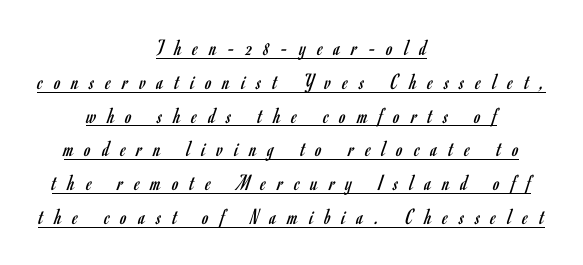
{"bold": "no", "underline": "yes", "align": "center", "line_spacing": "normal", "line_spacing_ratio": 1.47, "letter_spacing": "wide", "letter_spacing_em": 0.49, "glyph_px": 23}
